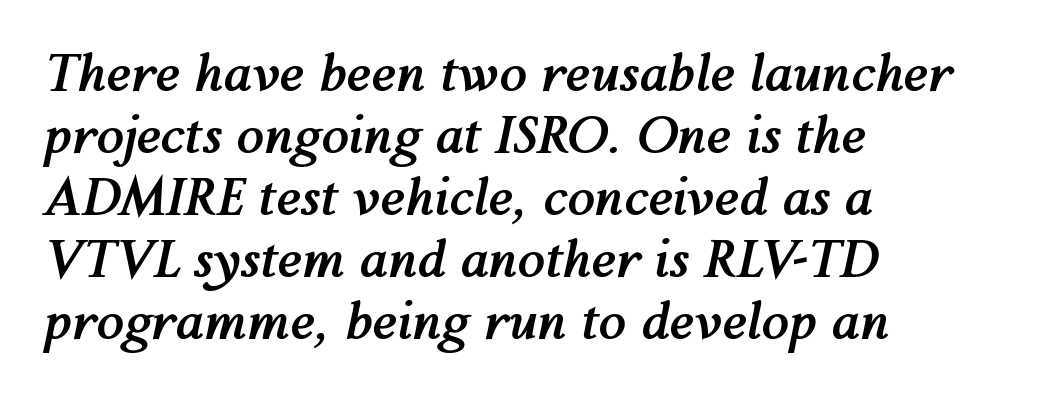
{"italic": "yes", "lean": "right", "slant_degrees": 12, "bold": "yes", "weight": "semibold", "width": "normal", "stroke_contrast": "medium", "x_height": "medium", "monospaced": "no", "underline": "no", "align": "left", "line_spacing_ratio": 1.24, "letter_spacing": "normal", "letter_spacing_em": 0.0, "glyph_px": 50}
